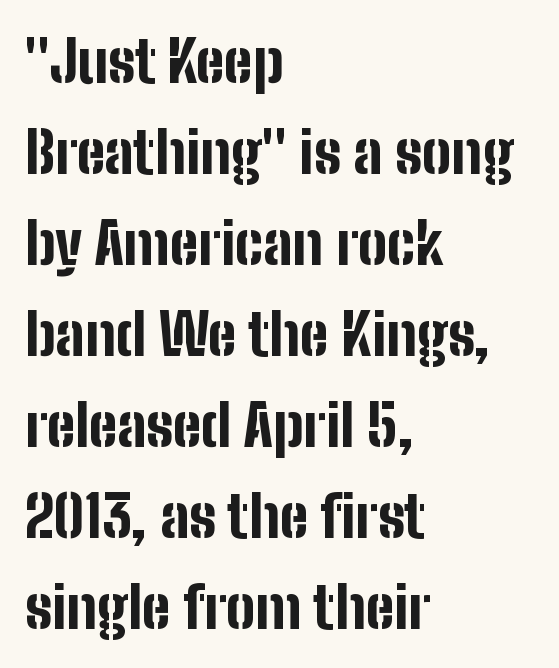
{"serif": "no", "italic": "no", "bold": "yes", "weight": "bold", "width": "condensed", "stroke_contrast": "low", "x_height": "medium", "monospaced": "no", "underline": "no", "align": "left", "line_spacing": "normal", "line_spacing_ratio": 1.57, "letter_spacing": "normal", "letter_spacing_em": 0.0, "glyph_px": 58}
